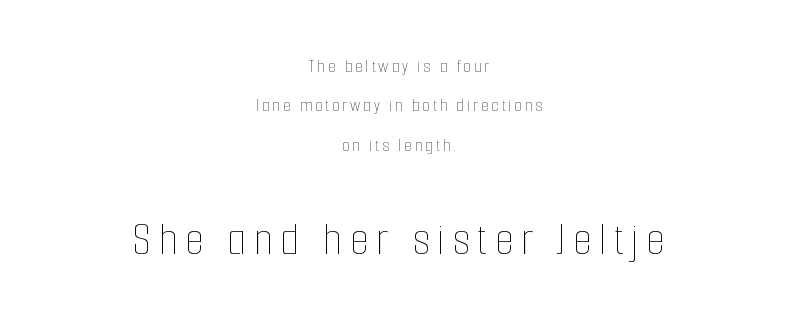
Q: Is the text bold? A: No.
Q: Is the text italic (slanted)? A: No, it is upright.
Q: Is the text underlined? A: No.
Q: How is the paragraph aligned? A: Centered.
Q: Is the spacing between lines tight, normal or loose? A: Loose.
Q: Which block of text is set in a larger size, the first (top) or the second (bottom)? A: The second (bottom) one.
Q: Width (condensed, normal, or wide)? A: Condensed.
Q: Stroke contrast? A: Low.
Q: x-height? A: Medium.
Q: Monospaced? A: No.
